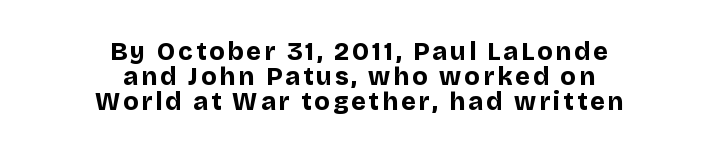
Q: Is the text bold? A: Yes.
Q: Is the text italic (slanted)? A: No, it is upright.
Q: Is the text underlined? A: No.
Q: How is the paragraph aligned? A: Centered.
Q: Is the spacing between lines tight, normal or loose? A: Tight.
